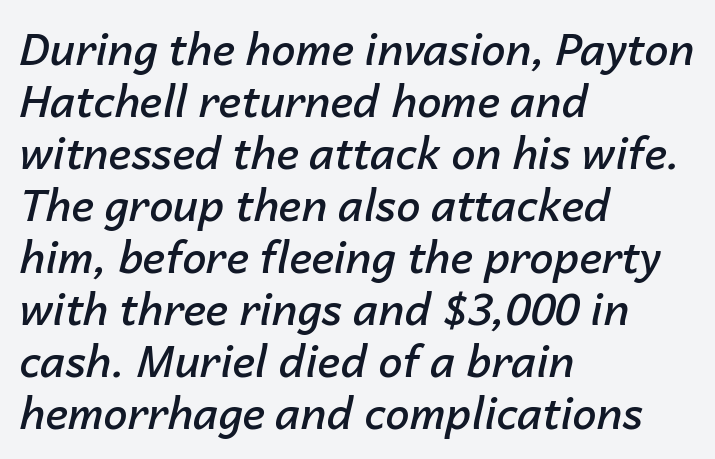
The image shows 43 px semibold type, italic (leaning right); set left-aligned, line spacing 1.21x, normal letter spacing, not underlined; low stroke contrast and a medium x-height.
